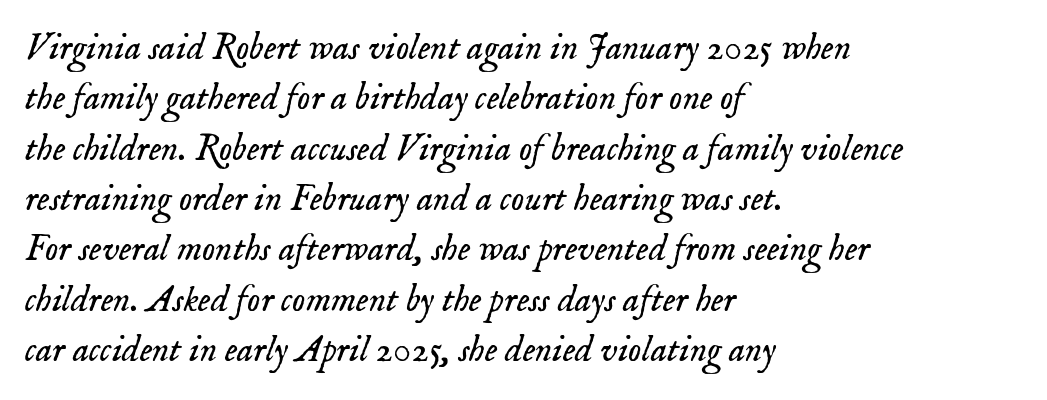
Clear beneath every line of the passage. The letterforms sit at book weight or below. How would I describe the line gaps? Plain and ordinary. These lines were composed using italics. Compared with a centered layout, this one pins lines to the left instead. These lines are composed in type with serifs.
